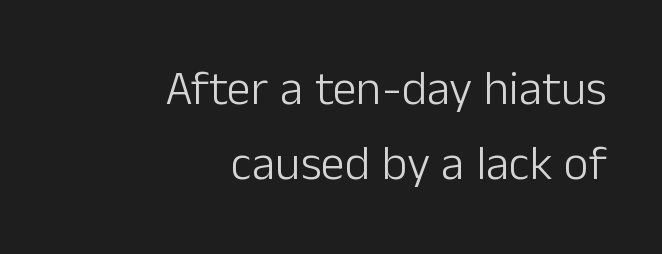
The image shows 48 px light sans-serif type, upright; set right-aligned, normal line spacing (1.56x), normal letter spacing, not underlined; low stroke contrast and a medium x-height.
